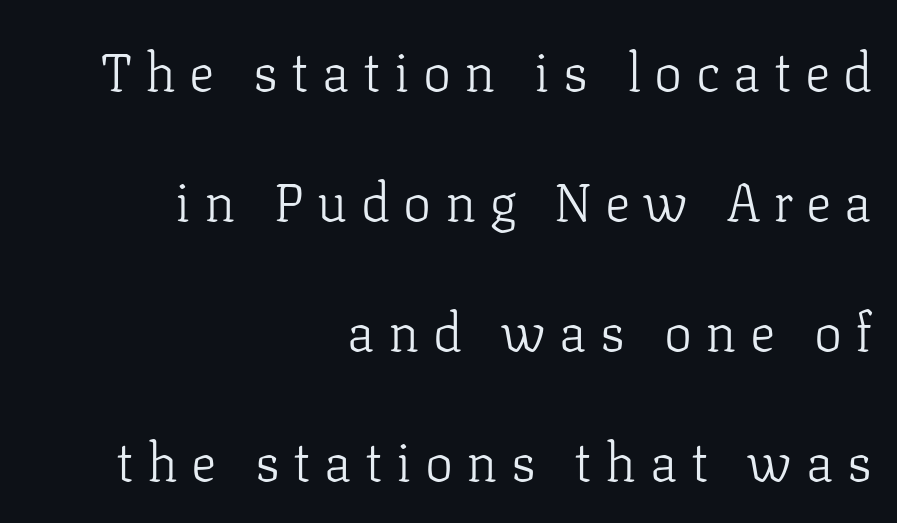
Is this a fixed-width face? No — the glyphs have proportional, varying widths. Does extra space separate the letters? Yes, quite a lot of it. Counters stay open thanks to moderate or lighter strokes. The font's upright variant was chosen for this text. A clean baseline with only descenders dipping below it. Compared with typical paragraphs, the rows here are farther apart.
